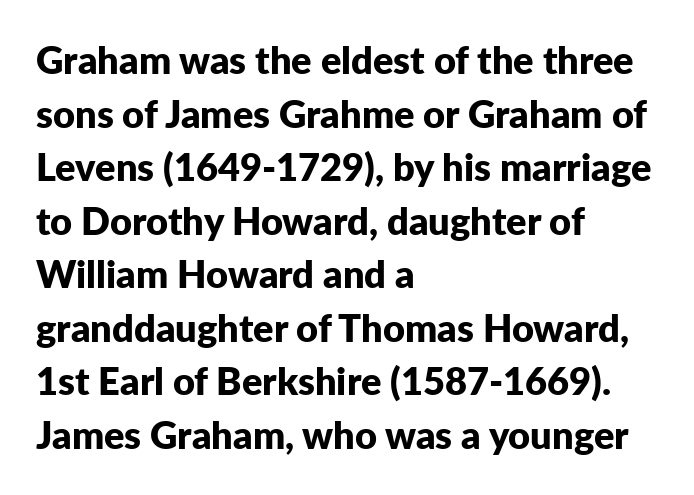
The image shows 38 px bold sans-serif type, upright; set left-aligned, normal line spacing (1.41x), normal letter spacing, not underlined; low stroke contrast and a medium x-height.
